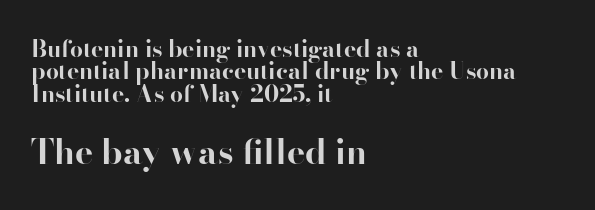
The image shows 34 px bold serif type, upright; set left-aligned, tight line spacing (0.97x), normal letter spacing, not underlined; the second (bottom) block is 1.48x larger; high stroke contrast and a small x-height.
